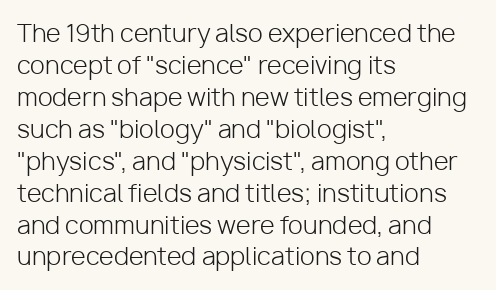
{"italic": "no", "bold": "no", "underline": "no", "align": "left", "line_spacing": "normal", "line_spacing_ratio": 1.33, "letter_spacing": "normal", "letter_spacing_em": 0.0, "glyph_px": 24}
